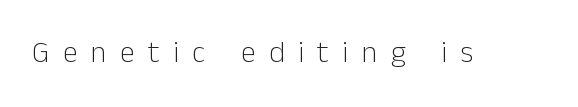
{"serif": "no", "italic": "no", "bold": "no", "weight": "light", "width": "normal", "stroke_contrast": "low", "x_height": "medium", "monospaced": "no", "underline": "no", "letter_spacing": "wide", "letter_spacing_em": 0.45, "glyph_px": 30}
